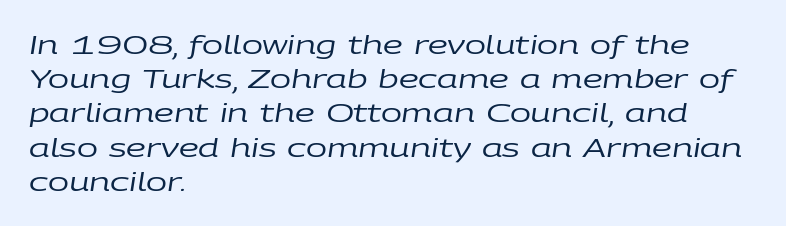
The image shows 25 px text type, italic (leaning right); set left-aligned, normal line spacing (1.37x), normal letter spacing, not underlined.
